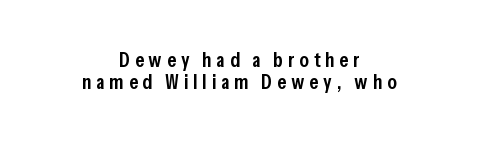
{"italic": "no", "bold": "semi", "underline": "no", "align": "center", "line_spacing": "tight", "line_spacing_ratio": 1.05, "letter_spacing": "wide", "letter_spacing_em": 0.23, "glyph_px": 21}
